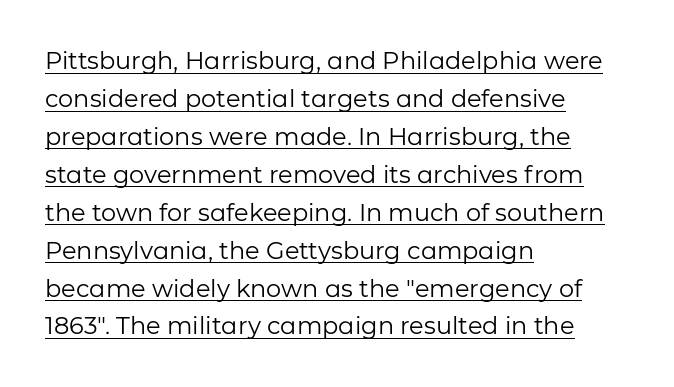
The image shows 24 px text type, upright; set left-aligned, normal line spacing (1.58x), normal letter spacing, underlined.
